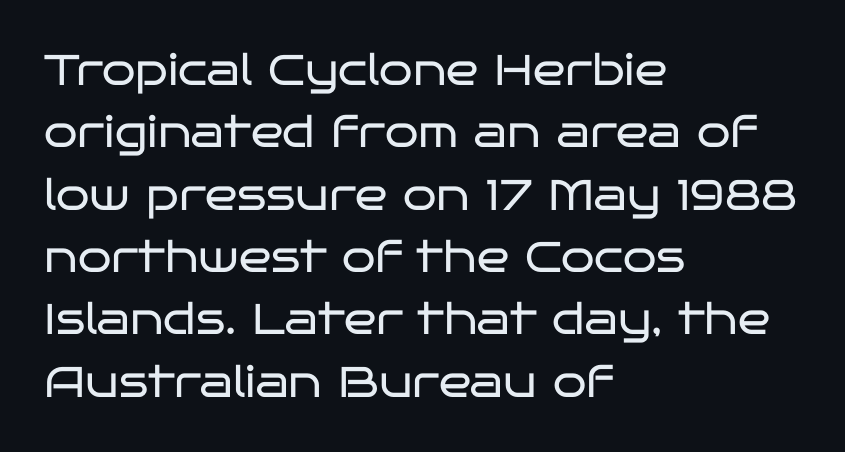
Q: Is the text bold? A: No.
Q: Is the text italic (slanted)? A: No, it is upright.
Q: Is the typeface a serif or a sans-serif typeface? A: Sans-serif.
Q: Is the text underlined? A: No.
Q: How is the paragraph aligned? A: Left-aligned.
Q: Is the spacing between letters normal or unusually wide? A: Normal.
Q: Is the spacing between lines tight, normal or loose? A: Normal.
Q: Width (condensed, normal, or wide)? A: Wide.
Q: Stroke contrast? A: Low.
Q: x-height? A: Large.
Q: Monospaced? A: No.
